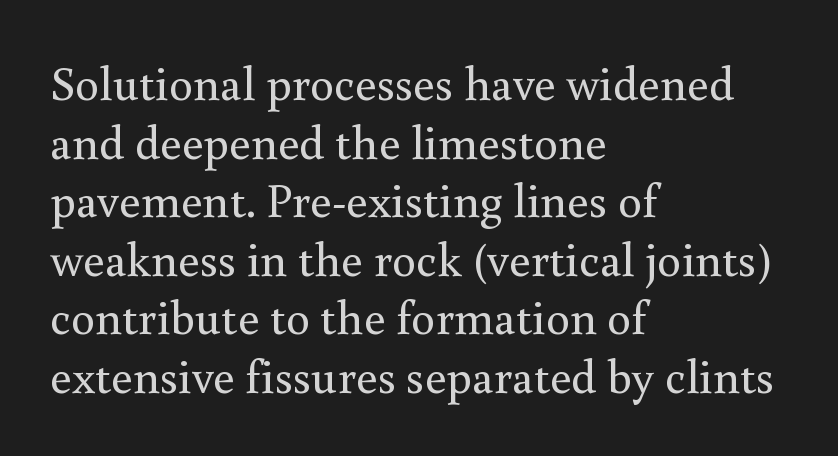
{"serif": "yes", "italic": "no", "bold": "no", "weight": "regular", "width": "normal", "stroke_contrast": "medium", "x_height": "small", "monospaced": "no", "underline": "no", "align": "left", "line_spacing_ratio": 1.22, "letter_spacing": "normal", "letter_spacing_em": 0.0, "glyph_px": 48}
